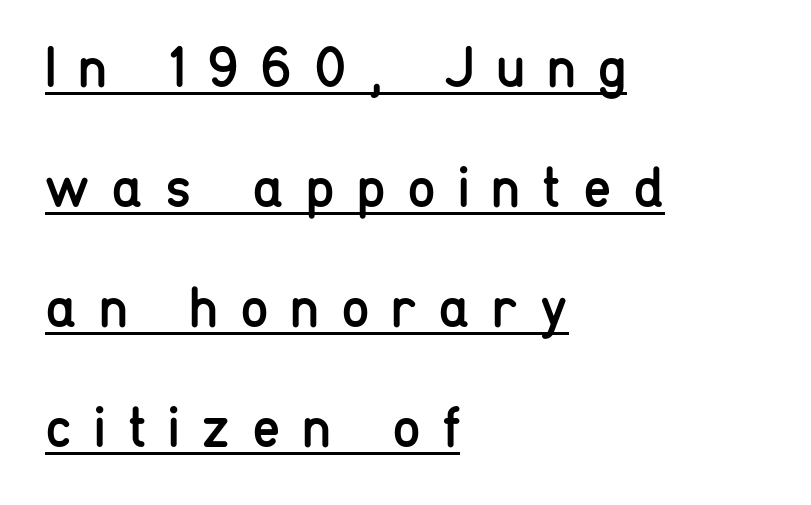
Q: Is the text bold? A: No.
Q: Is the text italic (slanted)? A: No, it is upright.
Q: Is the typeface a serif or a sans-serif typeface? A: Sans-serif.
Q: Is the text underlined? A: Yes.
Q: How is the paragraph aligned? A: Left-aligned.
Q: Is the spacing between letters normal or unusually wide? A: Unusually wide.
Q: Is the spacing between lines tight, normal or loose? A: Loose.
Q: Width (condensed, normal, or wide)? A: Condensed.
Q: Stroke contrast? A: Low.
Q: x-height? A: Medium.
Q: Monospaced? A: No.
